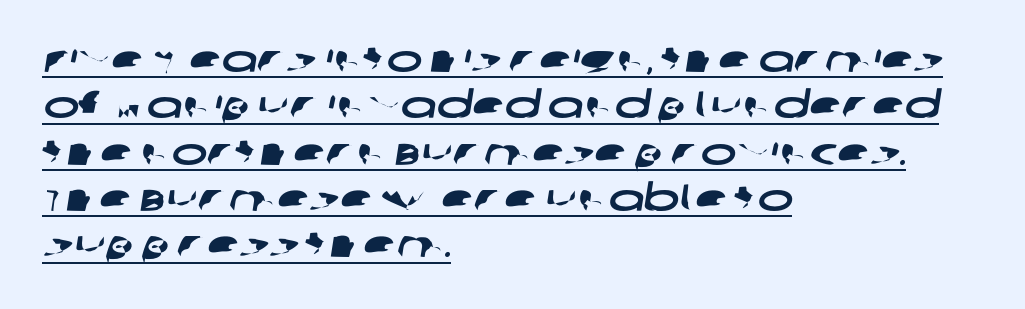
{"serif": "no", "width": "wide", "stroke_contrast": "low", "x_height": "large", "monospaced": "no", "underline": "yes", "align": "left", "line_spacing_ratio": 1.22, "letter_spacing": "normal", "letter_spacing_em": 0.0, "glyph_px": 38}
